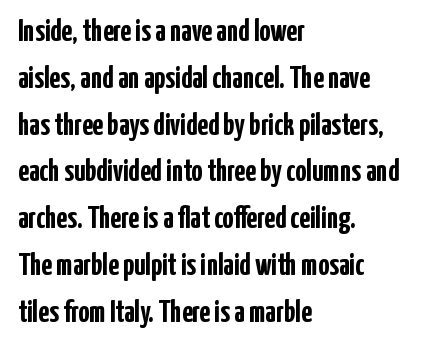
The image shows 31 px semibold, condensed sans-serif type, upright; set left-aligned, normal line spacing (1.51x), normal letter spacing, not underlined; low stroke contrast and a medium x-height.
